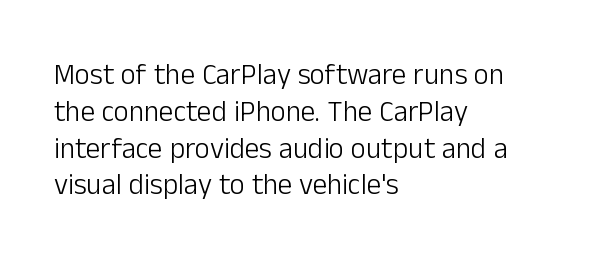
{"serif": "no", "italic": "no", "bold": "no", "weight": "light", "width": "normal", "stroke_contrast": "low", "x_height": "medium", "monospaced": "no", "underline": "no", "align": "left", "line_spacing": "normal", "line_spacing_ratio": 1.27, "letter_spacing": "normal", "letter_spacing_em": 0.0, "glyph_px": 29}
